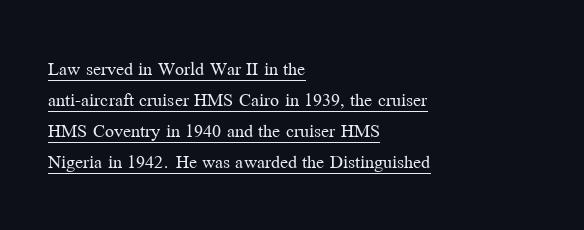
The passage is arranged the way most books set body copy — flush left. Heaviness? Minimal to ordinary, like unemphasized prose. Characters remain perfectly vertical along every line. This rendering leaves character spacing at its baseline value. Underlined type.
